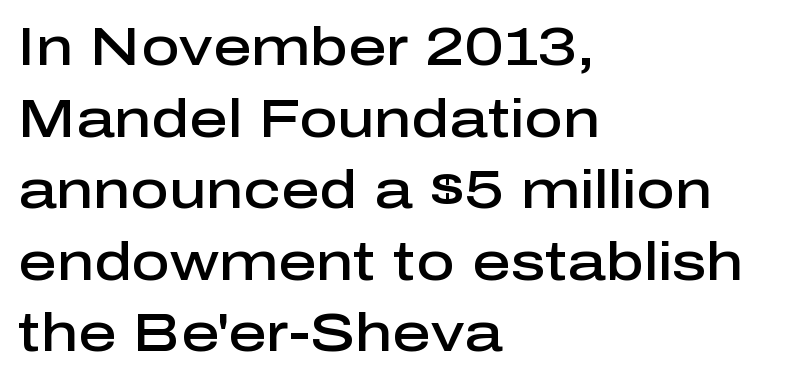
{"serif": "no", "italic": "no", "bold": "semi", "weight": "semibold", "width": "normal", "stroke_contrast": "low", "x_height": "medium", "monospaced": "no", "underline": "no", "align": "left", "line_spacing": "normal", "line_spacing_ratio": 1.35, "letter_spacing": "normal", "letter_spacing_em": 0.0, "glyph_px": 53}
